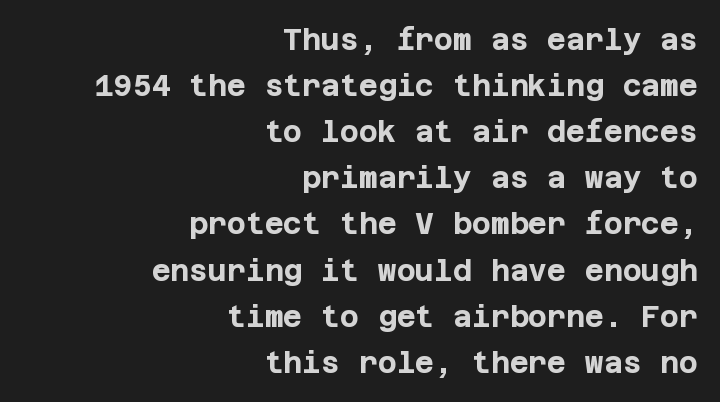
Q: Is the text bold? A: Yes.
Q: Is the text italic (slanted)? A: No, it is upright.
Q: Is the typeface a serif or a sans-serif typeface? A: Sans-serif.
Q: Is the text underlined? A: No.
Q: How is the paragraph aligned? A: Right-aligned.
Q: Is the spacing between letters normal or unusually wide? A: Normal.
Q: Is the spacing between lines tight, normal or loose? A: Normal.
Q: Width (condensed, normal, or wide)? A: Normal.
Q: Stroke contrast? A: Low.
Q: x-height? A: Large.
